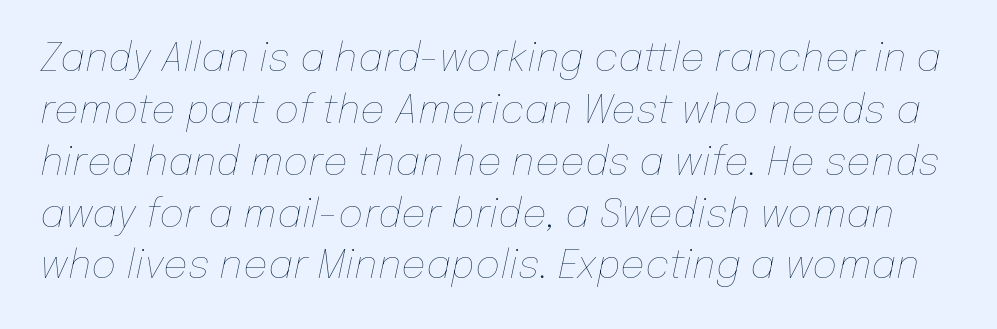
Each letter keeps its own natural width here, so spacing adapts to shape. Each row of text sits above clean, open space. Letter spacing: default. Does the lettering tilt? It does — this is italic.
